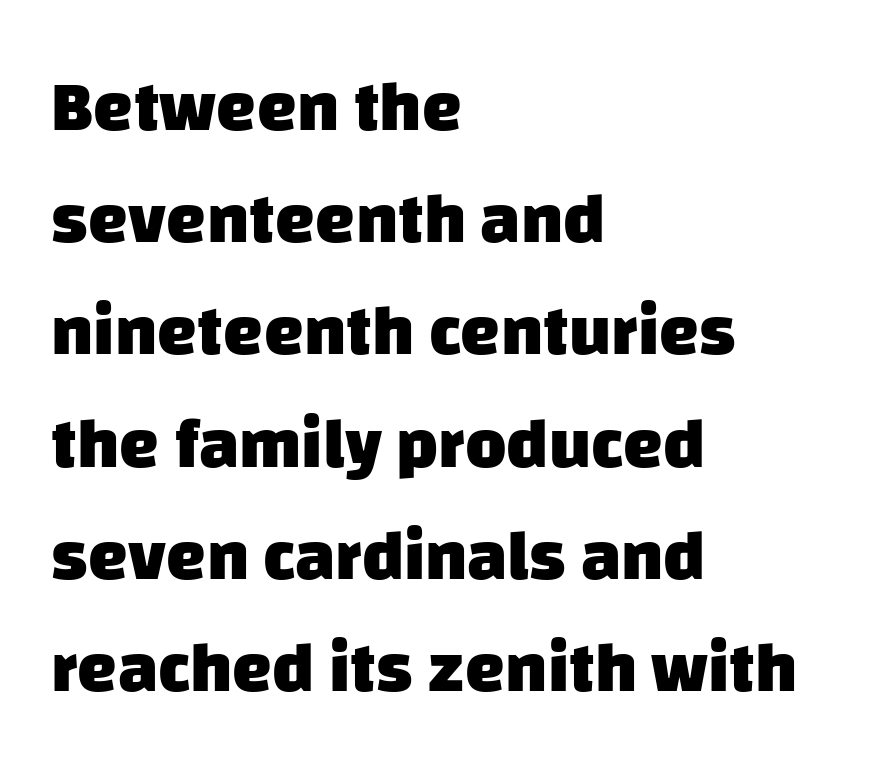
Alignment: flush left. Plain, unruled lines of type. Does the leading feel generous? No, just average. You can tell from the bare stems that sans-serif type was used. The horizontal fit of the characters is conventional and even. Is the type bold? Yes — the strokes are clearly thick and heavy.
